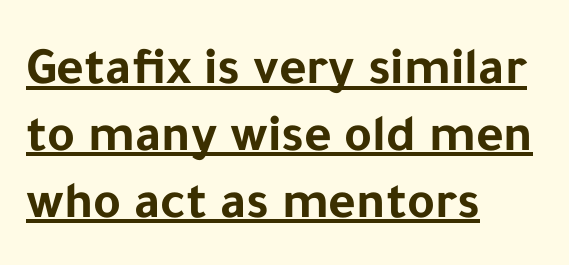
The image shows 53 px bold sans-serif type, upright; set left-aligned, normal line spacing (1.26x), normal letter spacing, underlined; low stroke contrast and a medium x-height.
